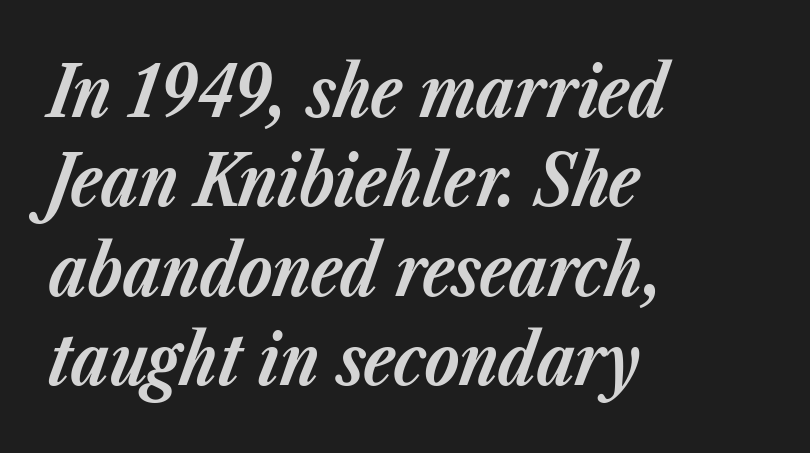
Q: Is the text bold? A: Yes.
Q: Is the text italic (slanted)? A: Yes, it leans right by about 23 degrees.
Q: Is the text underlined? A: No.
Q: How is the paragraph aligned? A: Left-aligned.
Q: Is the spacing between letters normal or unusually wide? A: Normal.
Q: Is the spacing between lines tight, normal or loose? A: Normal.
Q: Width (condensed, normal, or wide)? A: Normal.
Q: Stroke contrast? A: Low.
Q: x-height? A: Medium.
Q: Monospaced? A: No.
